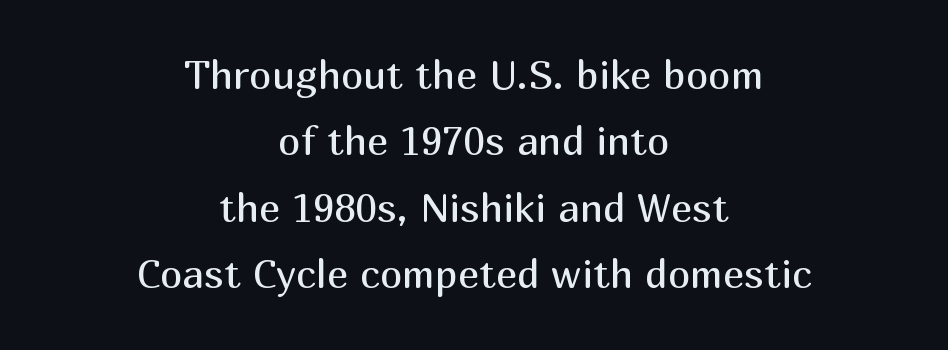
{"serif": "no", "italic": "no", "bold": "no", "weight": "regular", "width": "normal", "stroke_contrast": "medium", "x_height": "medium", "monospaced": "no", "underline": "no", "align": "center", "line_spacing": "normal", "line_spacing_ratio": 1.66, "letter_spacing": "normal", "letter_spacing_em": 0.0, "glyph_px": 40}
